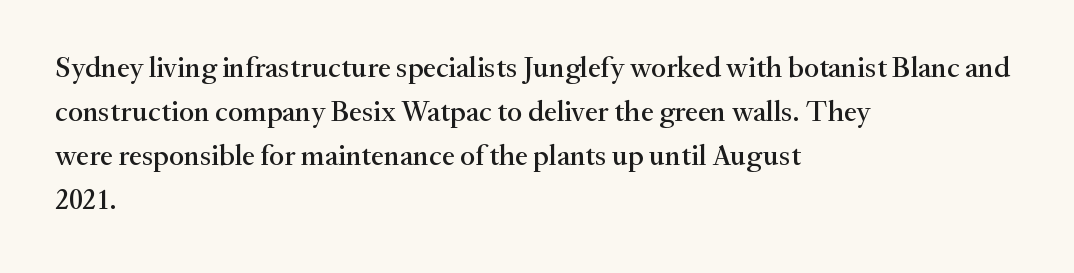
Q: Is the text italic (slanted)? A: No, it is upright.
Q: Is the typeface a serif or a sans-serif typeface? A: Serif.
Q: Is the text underlined? A: No.
Q: How is the paragraph aligned? A: Left-aligned.
Q: Is the spacing between letters normal or unusually wide? A: Normal.
Q: Is the spacing between lines tight, normal or loose? A: Normal.
Q: Width (condensed, normal, or wide)? A: Normal.
Q: Stroke contrast? A: Medium.
Q: x-height? A: Small.
Q: Monospaced? A: No.
